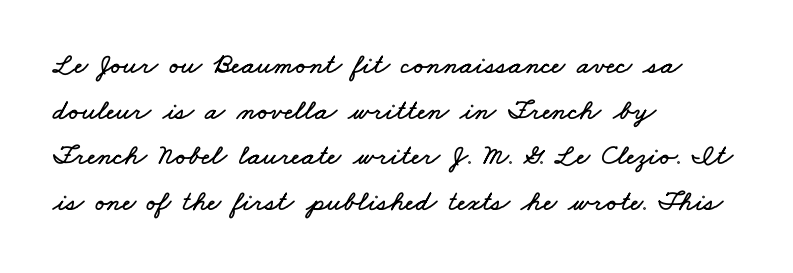
The image shows 29 px wide type; set left-aligned, normal line spacing (1.57x), normal letter spacing, not underlined; low stroke contrast and a small x-height.
